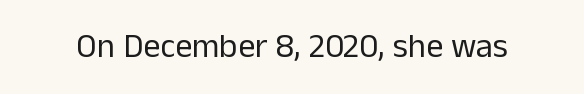
The rendering keeps characters at their native spacing. Serif or sans? Sans — the stroke terminals are bare. Heaviness? Minimal to ordinary, like unemphasized prose. This sample uses an upright cut, with every glyph sitting square on the baseline. Proportional: the letters do not fall into vertical columns. Glance below the letters and you will spot only blank space.
